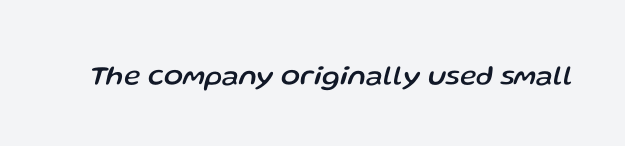
{"italic": "yes", "lean": "right", "slant_degrees": 13, "width": "normal", "stroke_contrast": "low", "x_height": "medium", "monospaced": "no", "underline": "no", "letter_spacing": "normal", "letter_spacing_em": 0.0, "glyph_px": 28}
